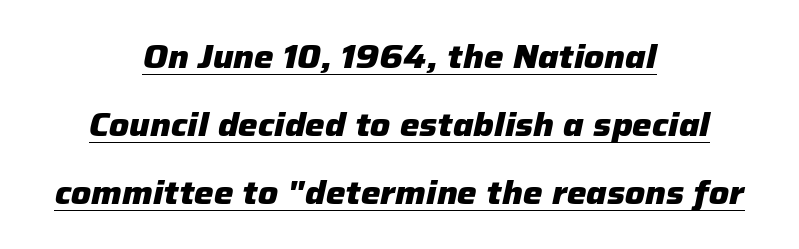
Typeset on center — no edge is straight. Students, this is bold: see how much ink each stroke carries. The vertical gap from one line to the next is large. Standard letterfit; no display-style spreading of the glyphs. The rendering applies a slant to the glyphs.
